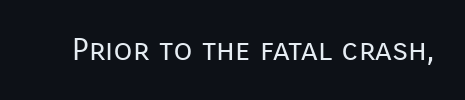
Q: Is the text bold? A: No.
Q: Is the text italic (slanted)? A: No, it is upright.
Q: Is the typeface a serif or a sans-serif typeface? A: Sans-serif.
Q: Is the text underlined? A: No.
Q: Is the spacing between letters normal or unusually wide? A: Normal.
Q: Width (condensed, normal, or wide)? A: Normal.
Q: Stroke contrast? A: Low.
Q: x-height? A: Medium.
Q: Monospaced? A: No.
